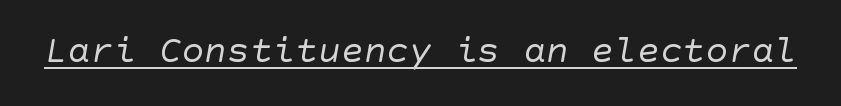
Q: Is the text bold? A: No.
Q: Is the typeface a serif or a sans-serif typeface? A: Sans-serif.
Q: Is the text underlined? A: Yes.
Q: Is the spacing between letters normal or unusually wide? A: Normal.
Q: Width (condensed, normal, or wide)? A: Normal.
Q: Stroke contrast? A: Low.
Q: x-height? A: Large.
